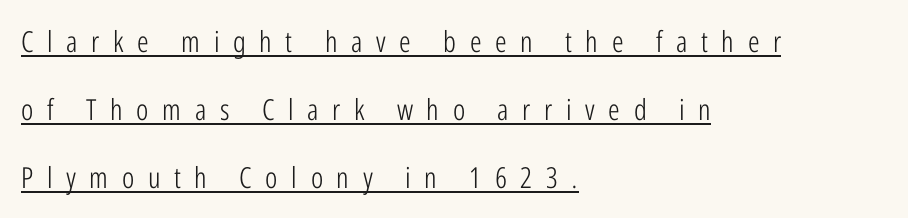
The image shows 29 px light, condensed sans-serif type, upright; set left-aligned, loose line spacing (2.34x), unusually wide letter spacing (+0.47 em), underlined; low stroke contrast and a medium x-height.
